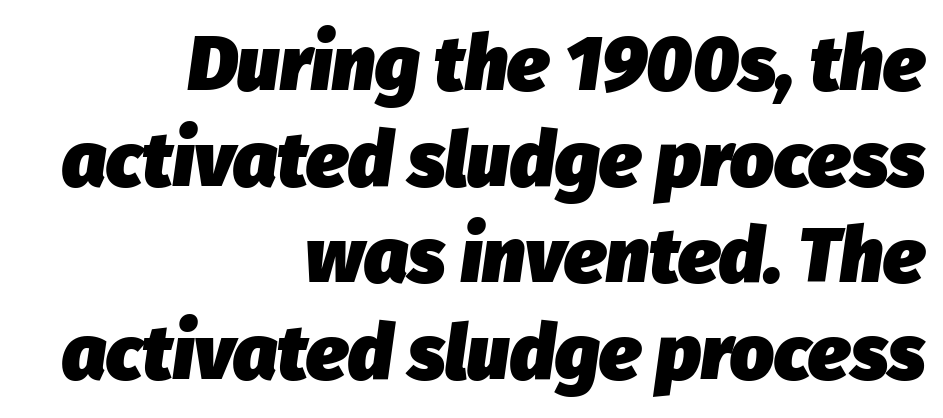
Q: Is the text bold? A: Yes.
Q: Is the text italic (slanted)? A: Yes, it leans right by about 8 degrees.
Q: Is the text underlined? A: No.
Q: How is the paragraph aligned? A: Right-aligned.
Q: Is the spacing between letters normal or unusually wide? A: Normal.
Q: Is the spacing between lines tight, normal or loose? A: Normal.
Q: Width (condensed, normal, or wide)? A: Normal.
Q: Stroke contrast? A: Low.
Q: x-height? A: Medium.
Q: Monospaced? A: No.
